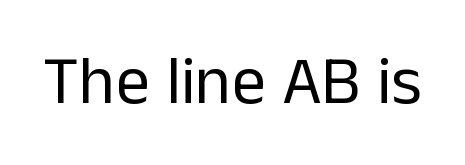
The image shows 68 px regular-weight sans-serif type, upright; set normal letter spacing, not underlined; low stroke contrast and a medium x-height.
